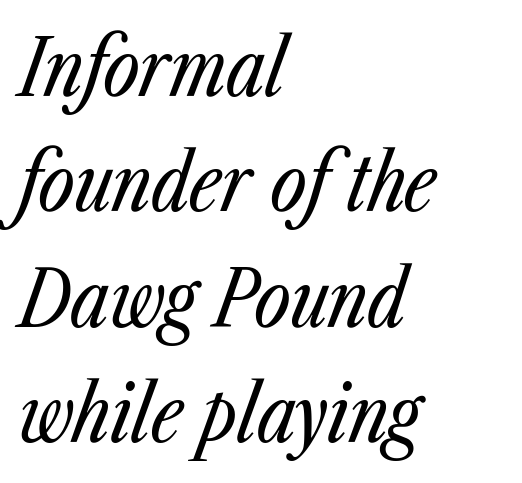
There is no visible air inserted between adjacent glyphs. Short and long lines alike share a common starting point at left. Honestly, there is no underline to notice here at all. Quick note: italic.
